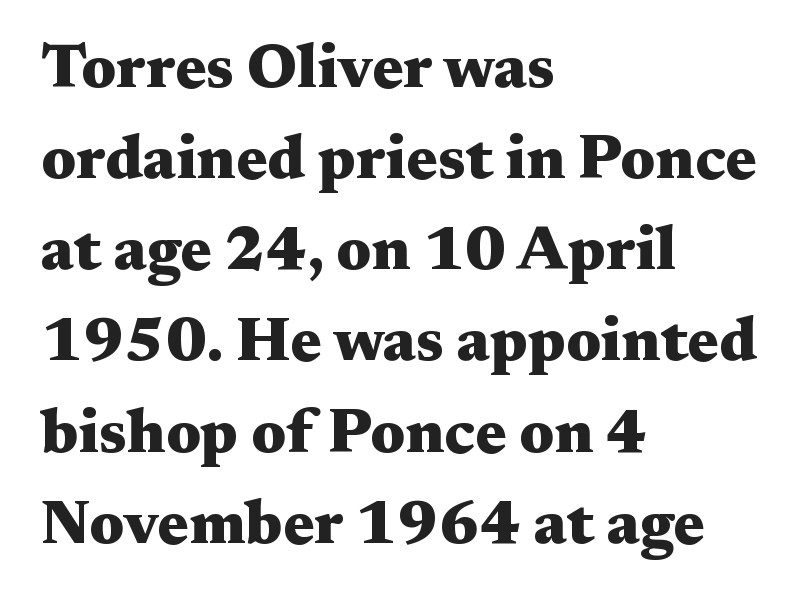
{"serif": "yes", "italic": "no", "bold": "yes", "weight": "heavy", "width": "wide", "stroke_contrast": "medium", "x_height": "medium", "monospaced": "no", "underline": "no", "align": "left", "line_spacing": "normal", "line_spacing_ratio": 1.47, "letter_spacing": "normal", "letter_spacing_em": 0.0, "glyph_px": 62}
